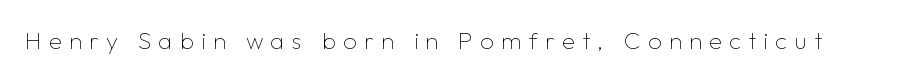
The image shows 24 px text type, upright; set unusually wide letter spacing (+0.3 em), not underlined.
